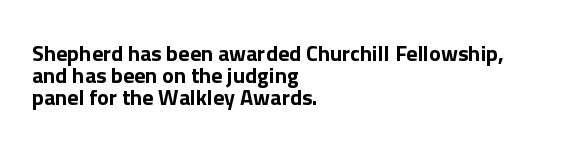
{"italic": "no", "underline": "no", "align": "left", "line_spacing": "tight", "line_spacing_ratio": 0.99, "letter_spacing": "normal", "letter_spacing_em": 0.0, "glyph_px": 22}
